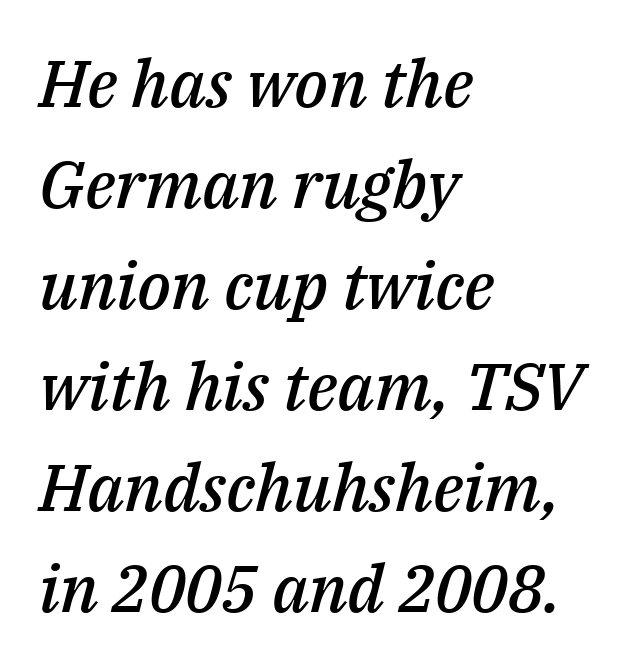
{"italic": "yes", "lean": "right", "slant_degrees": 14, "bold": "semi", "weight": "semibold", "width": "normal", "stroke_contrast": "medium", "x_height": "medium", "monospaced": "no", "underline": "no", "align": "left", "line_spacing": "normal", "line_spacing_ratio": 1.53, "letter_spacing": "normal", "letter_spacing_em": 0.0, "glyph_px": 66}
